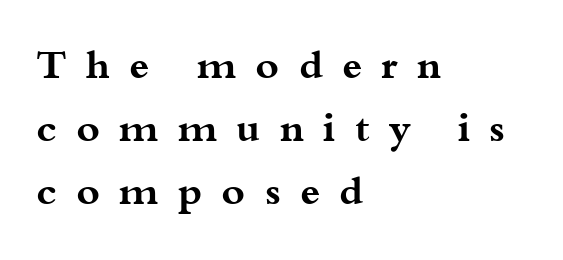
The image shows 40 px bold, wide serif type, upright; set left-aligned, normal line spacing (1.57x), unusually wide letter spacing (+0.48 em), not underlined; medium stroke contrast and a small x-height.
